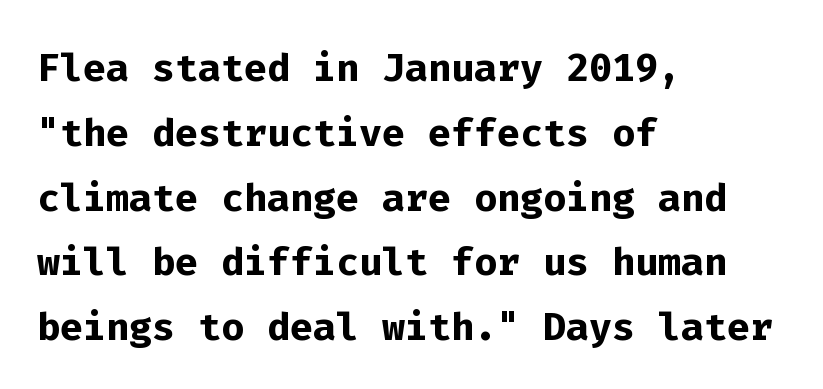
{"serif": "no", "italic": "no", "bold": "yes", "weight": "semibold", "width": "normal", "stroke_contrast": "low", "x_height": "medium", "monospaced": "yes", "underline": "no", "align": "left", "line_spacing_ratio": 1.2, "letter_spacing": "normal", "letter_spacing_em": 0.0, "glyph_px": 54}
